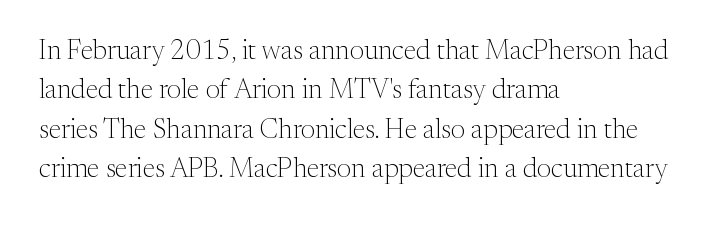
The image shows 27 px text type, upright; set left-aligned, normal line spacing (1.46x), normal letter spacing, not underlined.
